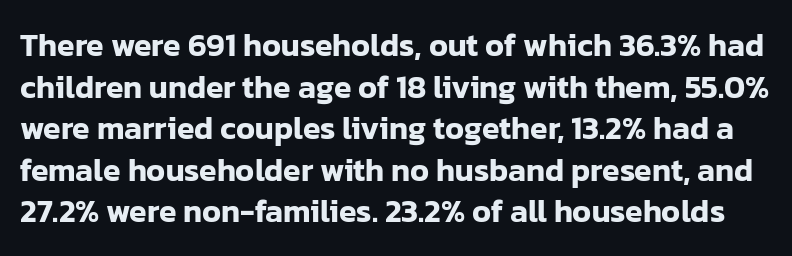
These lines sit exactly where default settings would place them. If you drew a line through each stem, it would be perfectly vertical. You could call the tracking neutral — neither tight nor loose. The rendering shows plain stroke endings on the letterforms — a sans-serif design.
